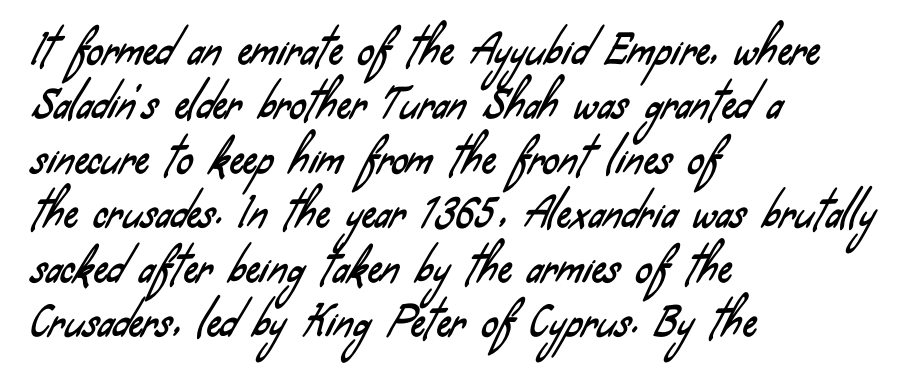
These lines keep a tight, regular rhythm from letter to letter. This block has exactly the height ordinary leading produces. Every row of glyphs begins at an identical x-position on the left. Clear beneath every line of the passage. A typesetter would call this proportional, since set widths differ per character. Typographically, this falls in the sans-serif category.
